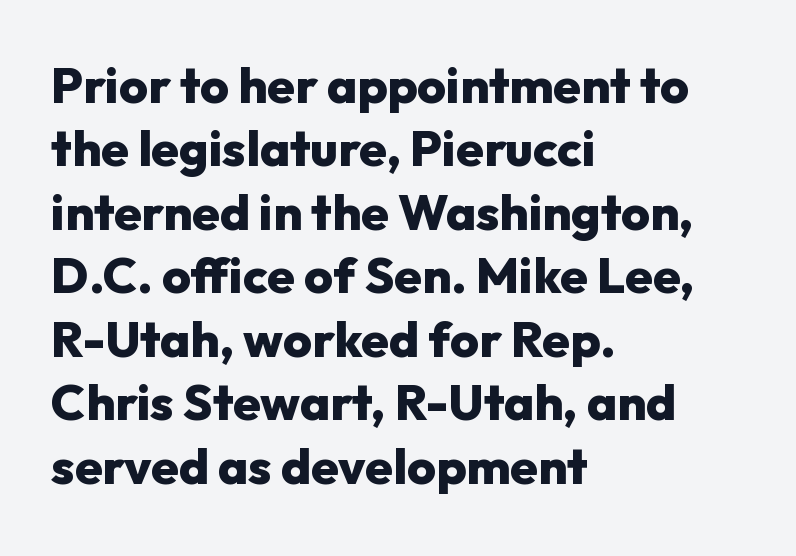
Q: Is the text bold? A: Yes.
Q: Is the text italic (slanted)? A: No, it is upright.
Q: Is the typeface a serif or a sans-serif typeface? A: Sans-serif.
Q: Is the text underlined? A: No.
Q: How is the paragraph aligned? A: Left-aligned.
Q: Is the spacing between letters normal or unusually wide? A: Normal.
Q: Is the spacing between lines tight, normal or loose? A: Normal.
Q: Width (condensed, normal, or wide)? A: Normal.
Q: Stroke contrast? A: Low.
Q: x-height? A: Medium.
Q: Monospaced? A: No.
